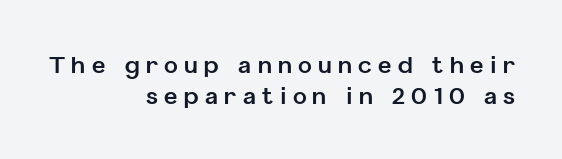
The image shows 23 px bold type, upright; set right-aligned, normal line spacing (1.35x), unusually wide letter spacing (+0.28 em), not underlined.
